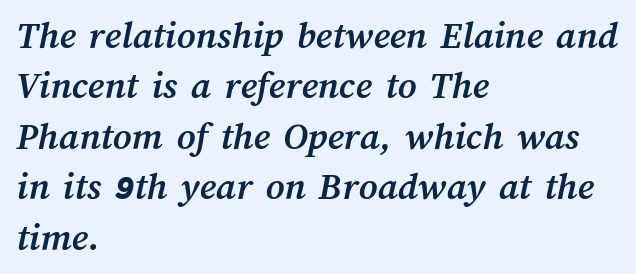
Compared with a centered layout, this one pins lines to the left instead. This sample has the flowing, uneven cadence of proportional lettering. The area under the type is left untouched. This sample uses plain, unmodified letter spacing. Set as a true bold cut, around the 700 mark.
